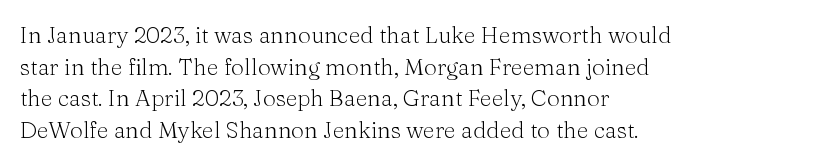
{"italic": "no", "bold": "no", "underline": "no", "align": "left", "line_spacing": "normal", "line_spacing_ratio": 1.37, "letter_spacing": "normal", "letter_spacing_em": 0.0, "glyph_px": 23}
